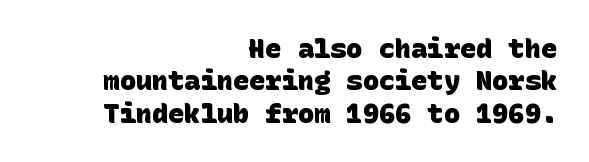
{"bold": "yes", "underline": "no", "align": "right", "line_spacing_ratio": 1.2, "letter_spacing": "normal", "letter_spacing_em": 0.0, "glyph_px": 27}
